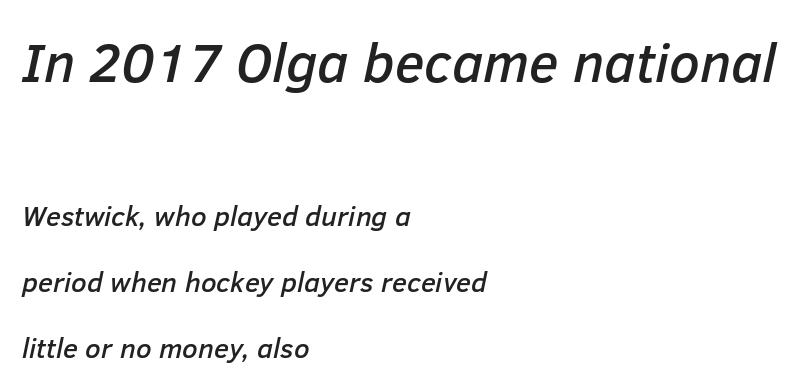
The image shows 55 px text type, italic (leaning right); set left-aligned, loose line spacing (2.35x), normal letter spacing, not underlined; the first (top) block is 1.96x larger; low stroke contrast and a medium x-height.
